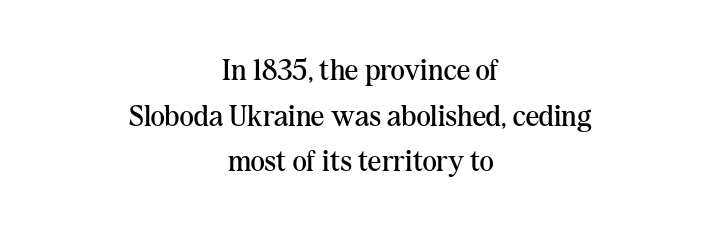
The image shows 30 px regular-weight serif type, upright; set centered, normal line spacing (1.52x), normal letter spacing, not underlined; medium stroke contrast and a medium x-height.
